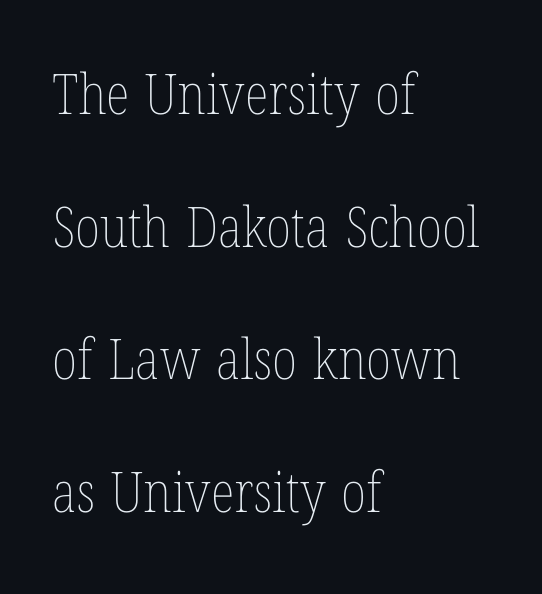
Q: Is the text bold? A: No.
Q: Is the text italic (slanted)? A: No, it is upright.
Q: Is the text underlined? A: No.
Q: How is the paragraph aligned? A: Left-aligned.
Q: Is the spacing between letters normal or unusually wide? A: Normal.
Q: Is the spacing between lines tight, normal or loose? A: Loose.
Q: Width (condensed, normal, or wide)? A: Condensed.
Q: Stroke contrast? A: Low.
Q: x-height? A: Medium.
Q: Monospaced? A: No.
